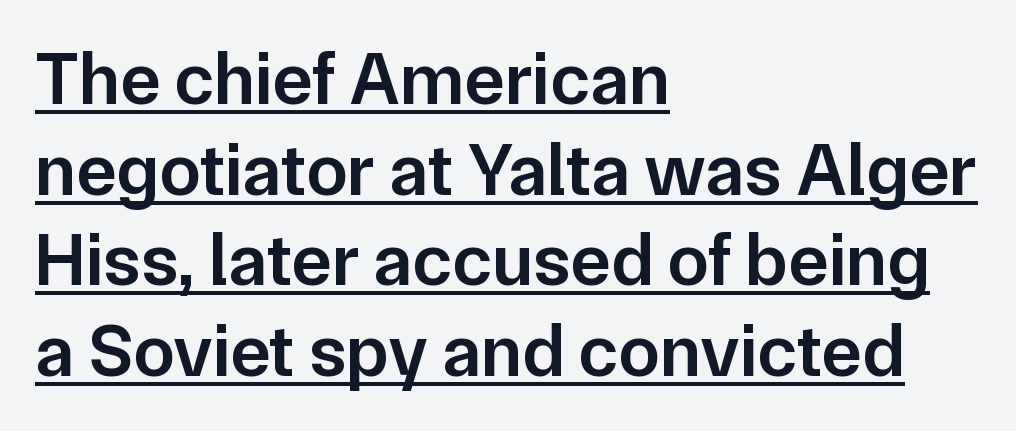
The image shows 75 px semibold sans-serif type, upright; set left-aligned, line spacing 1.21x, normal letter spacing, underlined; low stroke contrast and a medium x-height.
